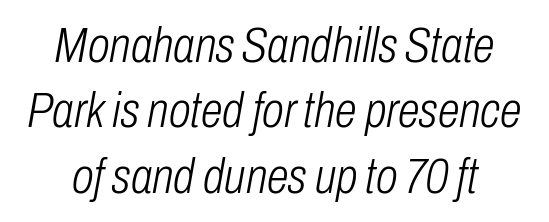
The image shows 50 px light, condensed type, italic (leaning right); set normal line spacing (1.31x), normal letter spacing, not underlined; low stroke contrast and a medium x-height.
